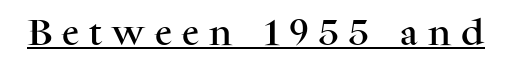
The image shows 29 px serif type, upright; set unusually wide letter spacing (+0.36 em), underlined; medium stroke contrast and a medium x-height.
